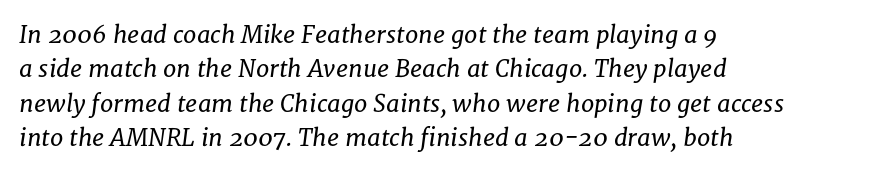
Q: Is the text bold? A: No.
Q: Is the text italic (slanted)? A: Yes, it leans right by about 8 degrees.
Q: Is the text underlined? A: No.
Q: How is the paragraph aligned? A: Left-aligned.
Q: Is the spacing between letters normal or unusually wide? A: Normal.
Q: Is the spacing between lines tight, normal or loose? A: Normal.
